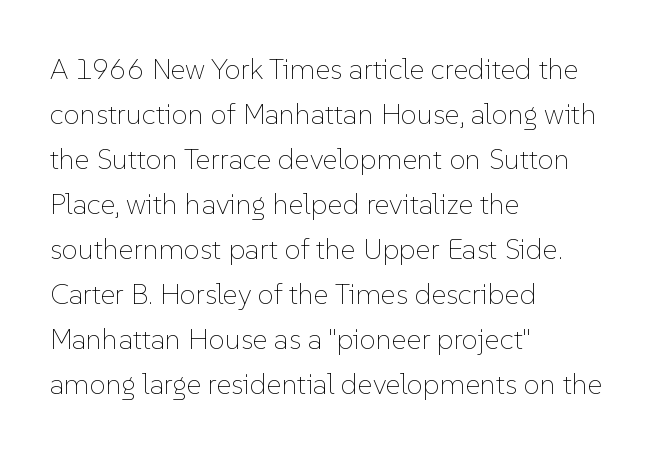
{"italic": "no", "bold": "no", "weight": "thin", "width": "normal", "stroke_contrast": "low", "x_height": "medium", "monospaced": "no", "underline": "no", "align": "left", "line_spacing": "normal", "line_spacing_ratio": 1.55, "letter_spacing": "normal", "letter_spacing_em": 0.0, "glyph_px": 29}
